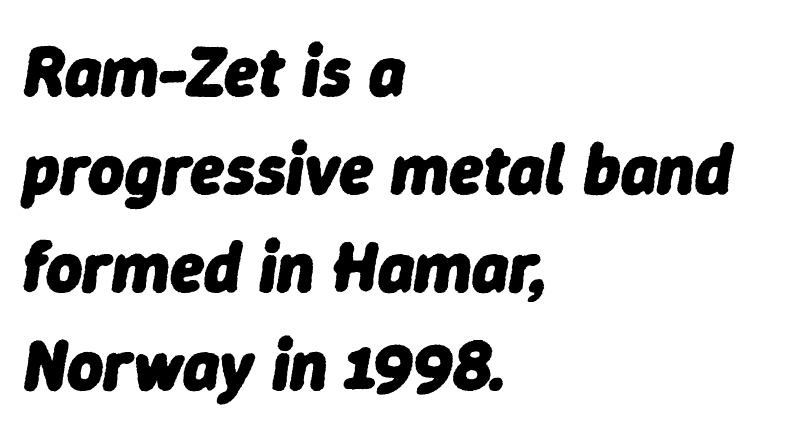
You can tell it's italic because the verticals aren't actually vertical. Heavy, bold letterforms. Note the varied advance widths — an 'i' is clearly narrower than an 'm'. Each row of text sits above clean, open space.
